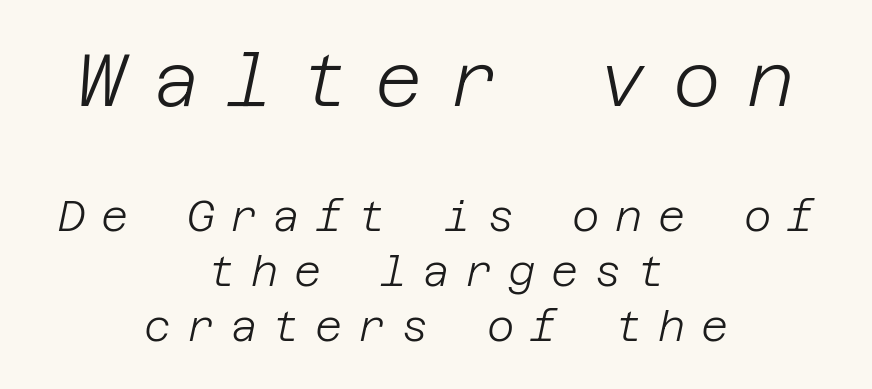
Type size steps down from the first block to the second. The setting favours the middle, as headings and verse often do. Compared with typical body copy, the letter spacing here is much looser. This block has exactly the height ordinary leading produces. Observe the lean: these are italic letterforms.
